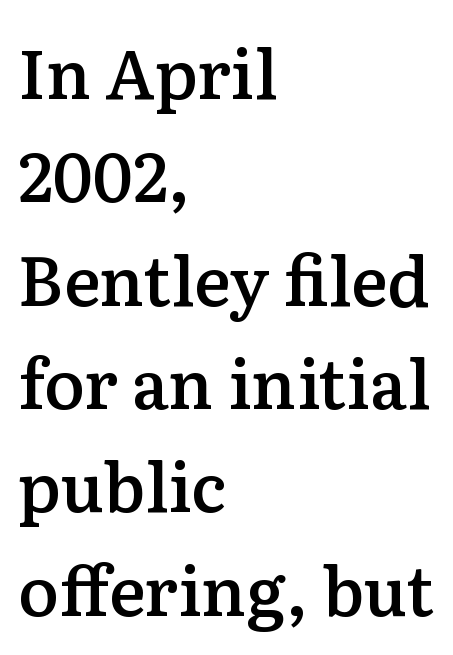
The area under the type is left untouched. When letters stand straight like this, we call the style roman or upright. Horizontal bands of white between lines are of average thickness. Here the glyphs are tracked normally, forming tight word shapes.
